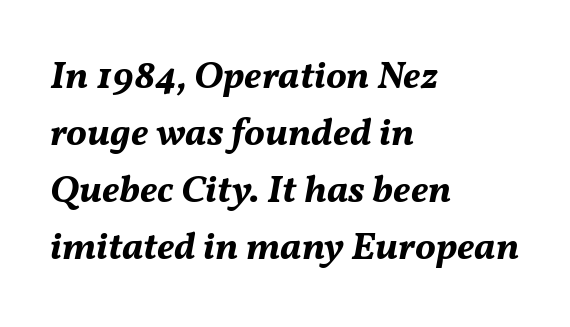
Q: Is the text bold? A: Yes.
Q: Is the text italic (slanted)? A: Yes, it leans right by about 11 degrees.
Q: Is the text underlined? A: No.
Q: How is the paragraph aligned? A: Left-aligned.
Q: Is the spacing between letters normal or unusually wide? A: Normal.
Q: Is the spacing between lines tight, normal or loose? A: Normal.
Q: Width (condensed, normal, or wide)? A: Normal.
Q: Stroke contrast? A: Medium.
Q: x-height? A: Medium.
Q: Monospaced? A: No.
